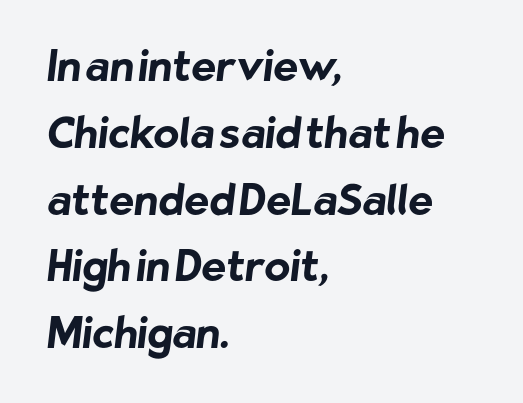
Each word holds together tightly as a unit, with standard inter-letter gaps. The characters look thick and weighty, a clear bold. The glyphs in this specimen are sans serif. Is this a fixed-width face? No — the glyphs have proportional, varying widths. Visually the block forms a straight wall on the left and a jagged coastline on the right. Letters rest on an invisible, unmarked baseline.
